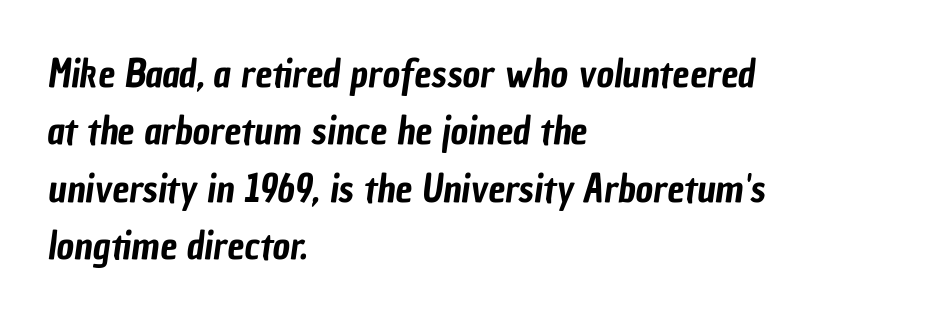
Vertical spacing — default. Alignment: flush left. This rendering features lettering with no underline. Nothing sits at the stroke ends, so this counts as sans-serif. What stands out about the letter spacing? Nothing — it is the standard amount.
